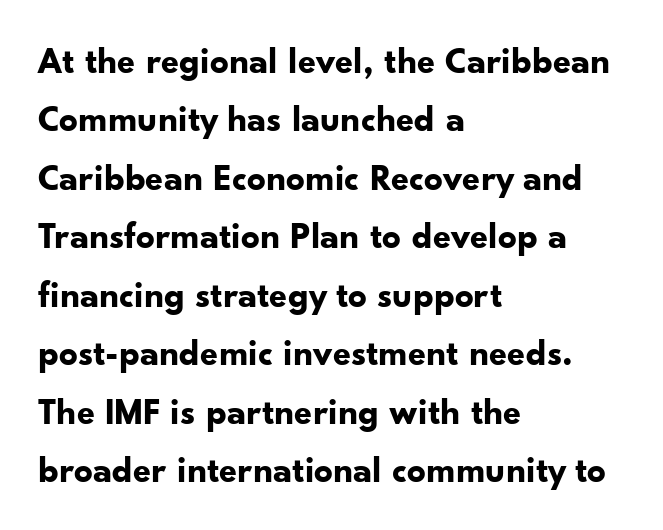
{"serif": "no", "italic": "no", "bold": "yes", "weight": "bold", "width": "normal", "stroke_contrast": "low", "x_height": "small", "monospaced": "no", "underline": "no", "align": "left", "line_spacing": "normal", "line_spacing_ratio": 1.58, "letter_spacing": "normal", "letter_spacing_em": 0.0, "glyph_px": 37}
